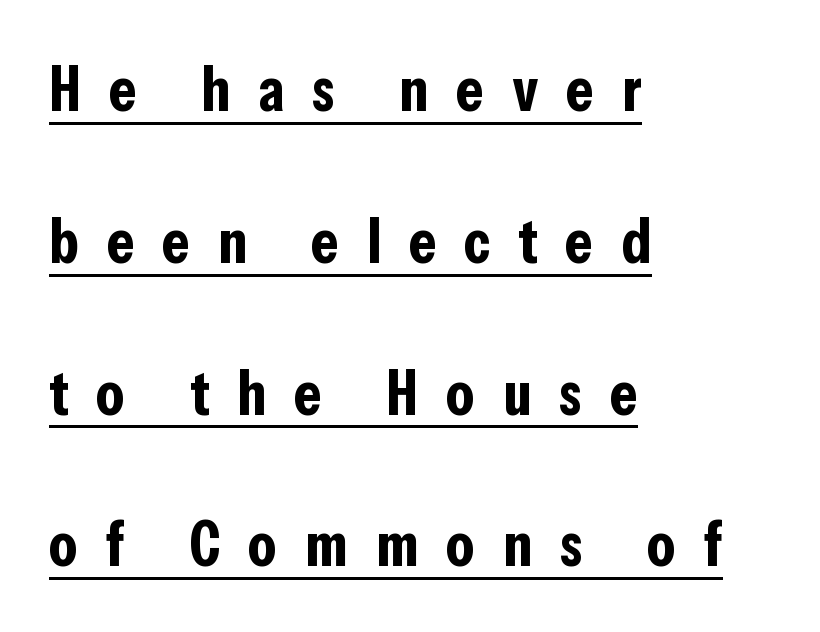
Q: Is the text bold? A: Yes.
Q: Is the text italic (slanted)? A: No, it is upright.
Q: Is the typeface a serif or a sans-serif typeface? A: Sans-serif.
Q: Is the text underlined? A: Yes.
Q: How is the paragraph aligned? A: Left-aligned.
Q: Is the spacing between letters normal or unusually wide? A: Unusually wide.
Q: Is the spacing between lines tight, normal or loose? A: Loose.
Q: Width (condensed, normal, or wide)? A: Condensed.
Q: Stroke contrast? A: Low.
Q: x-height? A: Medium.
Q: Monospaced? A: No.
